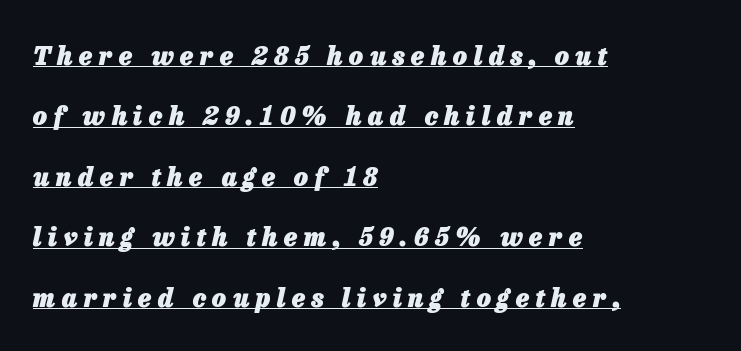
Q: Is the text bold? A: Yes.
Q: Is the text italic (slanted)? A: Yes, it leans right by about 13 degrees.
Q: Is the text underlined? A: Yes.
Q: How is the paragraph aligned? A: Left-aligned.
Q: Is the spacing between letters normal or unusually wide? A: Unusually wide.
Q: Is the spacing between lines tight, normal or loose? A: Loose.
